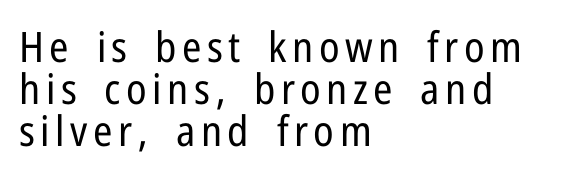
The image shows 42 px regular-weight, condensed sans-serif type, upright; set left-aligned, tight line spacing (1.0x), not underlined; low stroke contrast and a medium x-height.
